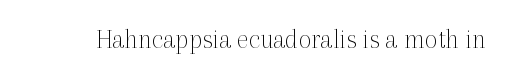
The image shows 28 px thin serif type, upright; set normal letter spacing, not underlined; a medium x-height.
